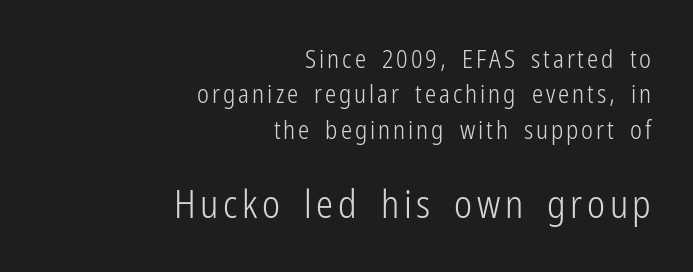
Q: Is the text bold? A: No.
Q: Is the text italic (slanted)? A: No, it is upright.
Q: Is the typeface a serif or a sans-serif typeface? A: Sans-serif.
Q: Is the text underlined? A: No.
Q: How is the paragraph aligned? A: Right-aligned.
Q: Is the spacing between lines tight, normal or loose? A: Normal.
Q: Which block of text is set in a larger size, the first (top) or the second (bottom)? A: The second (bottom) one.
Q: Width (condensed, normal, or wide)? A: Condensed.
Q: Stroke contrast? A: Low.
Q: x-height? A: Medium.
Q: Monospaced? A: No.
